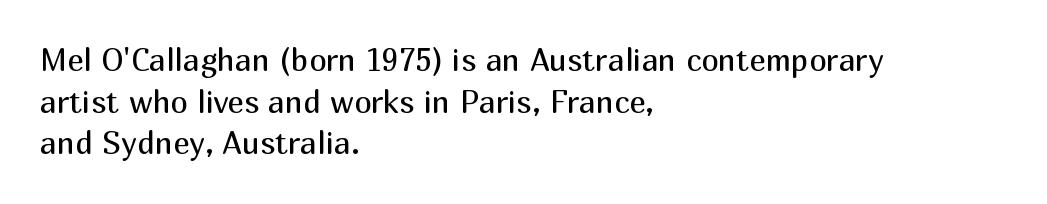
Q: Is the text bold? A: No.
Q: Is the text italic (slanted)? A: No, it is upright.
Q: Is the typeface a serif or a sans-serif typeface? A: Sans-serif.
Q: Is the text underlined? A: No.
Q: How is the paragraph aligned? A: Left-aligned.
Q: Is the spacing between letters normal or unusually wide? A: Normal.
Q: Is the spacing between lines tight, normal or loose? A: Normal.
Q: Width (condensed, normal, or wide)? A: Normal.
Q: Stroke contrast? A: Medium.
Q: x-height? A: Medium.
Q: Monospaced? A: No.
